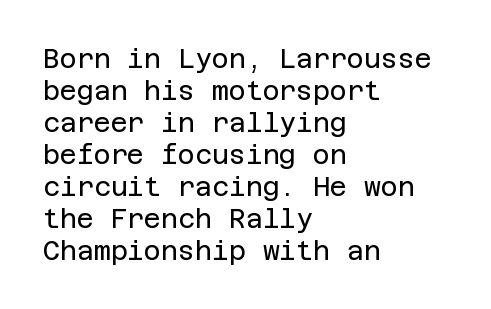
The image shows 26 px text type, upright; set left-aligned, line spacing 1.23x, normal letter spacing, not underlined.
